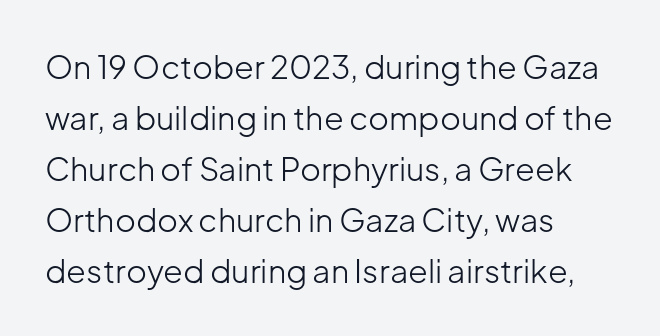
Letter spacing: default. The passage shown stacks its lines at a standard gap. Regarding serifs, this sample does without them. Caption: multi-line text, flush left, ragged right. The passage shown is typed in a proportional face where columns would drift.
